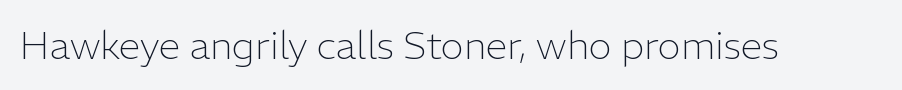
{"serif": "no", "italic": "no", "bold": "no", "weight": "light", "width": "normal", "stroke_contrast": "low", "x_height": "medium", "monospaced": "no", "underline": "no", "letter_spacing": "normal", "letter_spacing_em": 0.0, "glyph_px": 39}
